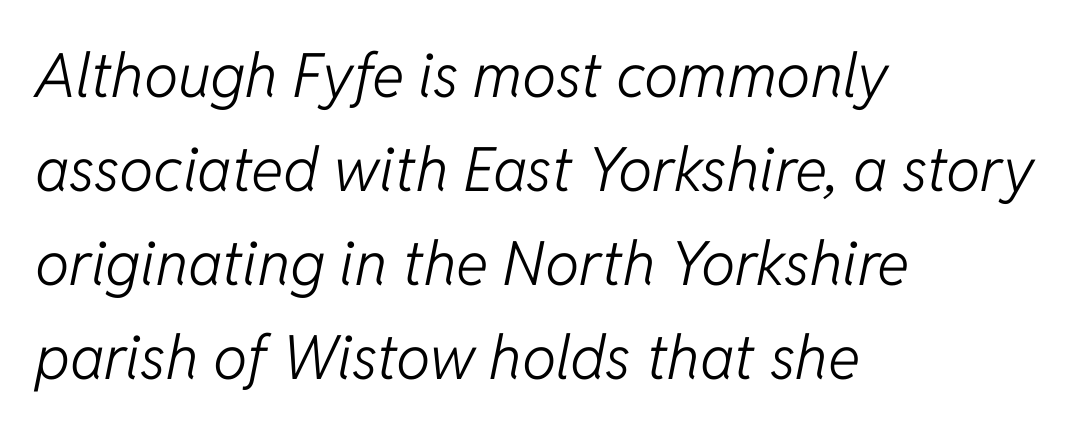
{"italic": "yes", "lean": "right", "slant_degrees": 11, "bold": "no", "weight": "light", "width": "normal", "stroke_contrast": "low", "x_height": "medium", "monospaced": "no", "underline": "no", "align": "left", "line_spacing": "normal", "line_spacing_ratio": 1.54, "letter_spacing": "normal", "letter_spacing_em": 0.0, "glyph_px": 61}
